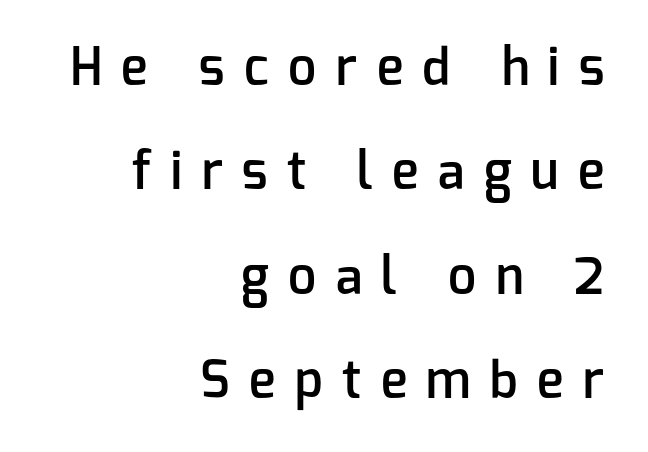
The image shows 50 px semibold sans-serif type, upright; set right-aligned, loose line spacing (2.09x), unusually wide letter spacing (+0.39 em), not underlined; low stroke contrast and a medium x-height.
